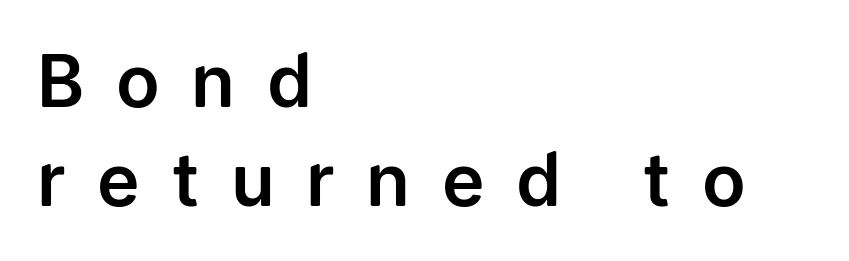
Do the characters align in a grid? No, the font is proportional. Summary of vertical rhythm: regular, with standard interline spacing. Glance below the letters and you will spot only blank space. Stroke terminals: plain, sans-serif.
